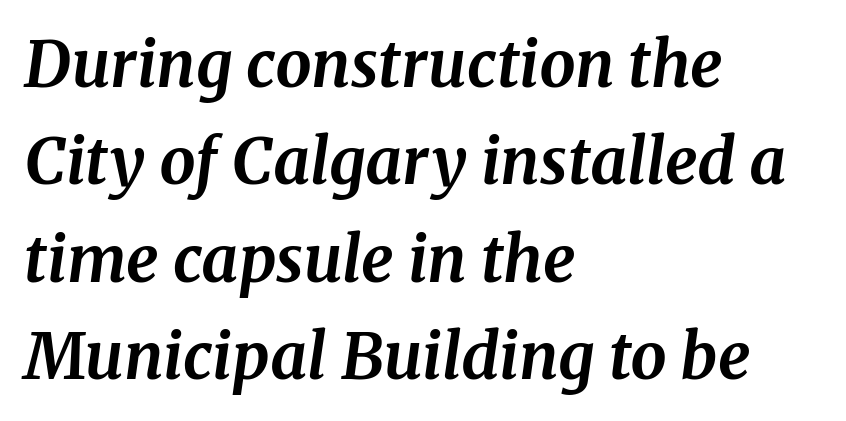
Q: Is the text bold? A: Yes.
Q: Is the text italic (slanted)? A: Yes, it leans right by about 8 degrees.
Q: Is the typeface a serif or a sans-serif typeface? A: Serif.
Q: Is the text underlined? A: No.
Q: How is the paragraph aligned? A: Left-aligned.
Q: Is the spacing between letters normal or unusually wide? A: Normal.
Q: Is the spacing between lines tight, normal or loose? A: Normal.
Q: Width (condensed, normal, or wide)? A: Normal.
Q: Stroke contrast? A: Medium.
Q: x-height? A: Medium.
Q: Monospaced? A: No.
